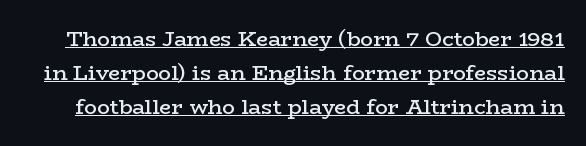
Q: Is the text bold? A: Semi-bold.
Q: Is the text italic (slanted)? A: No, it is upright.
Q: Is the text underlined? A: Yes.
Q: Is the spacing between letters normal or unusually wide? A: Normal.
Q: Is the spacing between lines tight, normal or loose? A: Normal.
